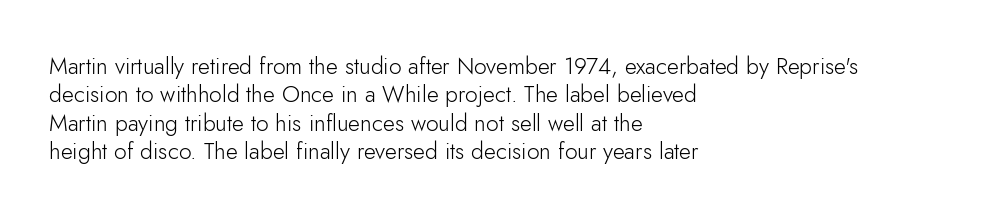
Nobody touched the tracking dial on this one. Visually the block forms a straight wall on the left and a jagged coastline on the right. Posture: upright roman. Beneath every word, the page is bare.
